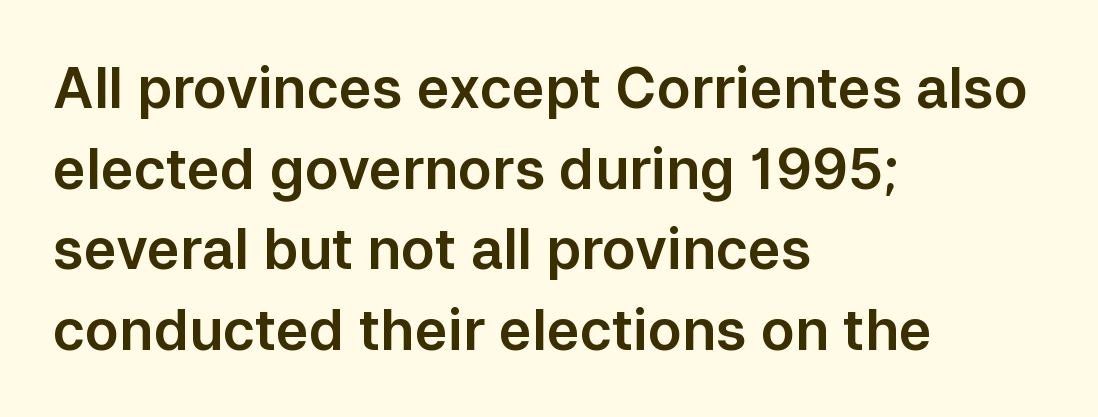
The image shows 56 px sans-serif type, upright; set left-aligned, normal line spacing (1.44x), normal letter spacing, not underlined; low stroke contrast and a medium x-height.
